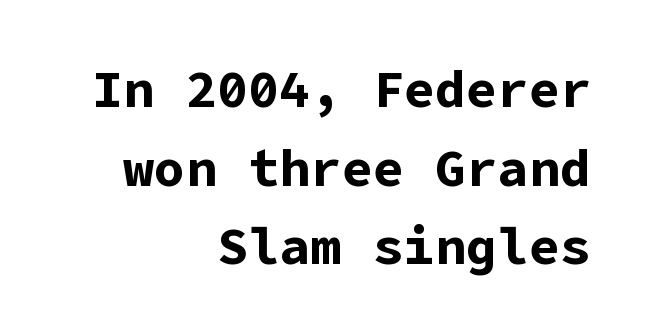
This is sans-serif lettering, the kind often seen on screens and signage. Beneath every word, the page is bare. Teacher's note: observe the even right margin — that is flush-right alignment. Look at the tracking — it's just the regular setting, nothing added. No italicization has been applied; the sample stays upright. The space between consecutive lines is moderate.
